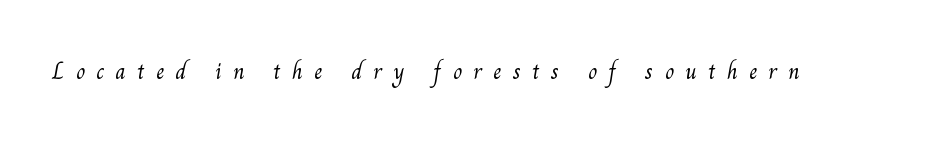
The image shows 23 px text type; set unusually wide letter spacing (+0.49 em), not underlined.
